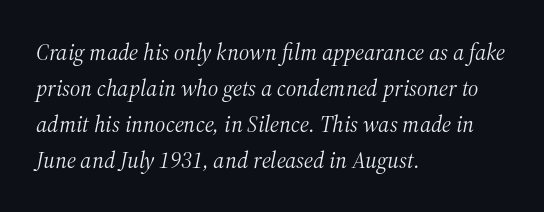
Q: Is the text bold? A: No.
Q: Is the text italic (slanted)? A: Yes, it leans right by about 12 degrees.
Q: Is the text underlined? A: No.
Q: How is the paragraph aligned? A: Left-aligned.
Q: Is the spacing between letters normal or unusually wide? A: Normal.
Q: Is the spacing between lines tight, normal or loose? A: Normal.
